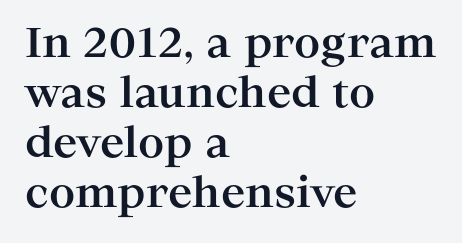
Q: Is the text bold? A: Yes.
Q: Is the text italic (slanted)? A: No, it is upright.
Q: Is the typeface a serif or a sans-serif typeface? A: Serif.
Q: Is the text underlined? A: No.
Q: How is the paragraph aligned? A: Left-aligned.
Q: Is the spacing between letters normal or unusually wide? A: Normal.
Q: Width (condensed, normal, or wide)? A: Wide.
Q: Stroke contrast? A: High.
Q: x-height? A: Medium.
Q: Monospaced? A: No.
